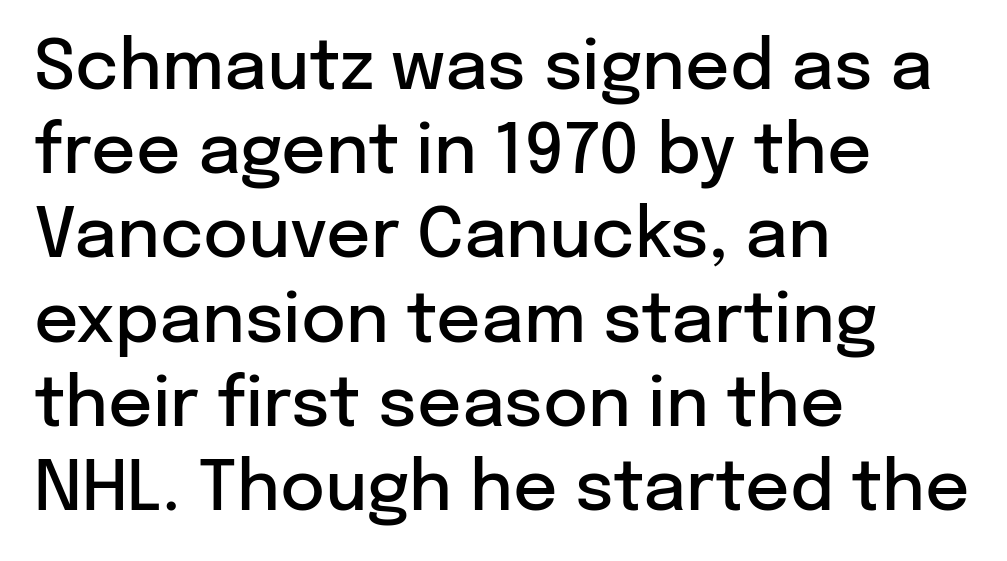
The image shows 69 px semibold sans-serif type, upright; set left-aligned, line spacing 1.22x, normal letter spacing, not underlined; low stroke contrast and a medium x-height.
